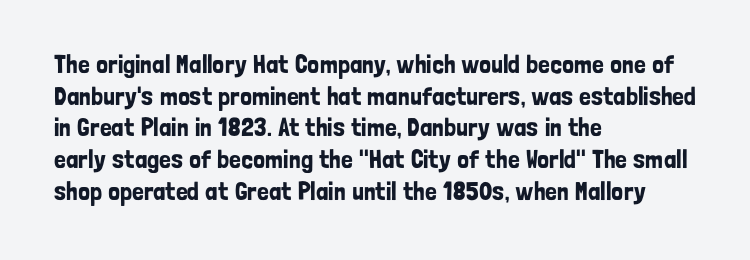
Q: Is the text italic (slanted)? A: No, it is upright.
Q: Is the text underlined? A: No.
Q: How is the paragraph aligned? A: Left-aligned.
Q: Is the spacing between letters normal or unusually wide? A: Normal.
